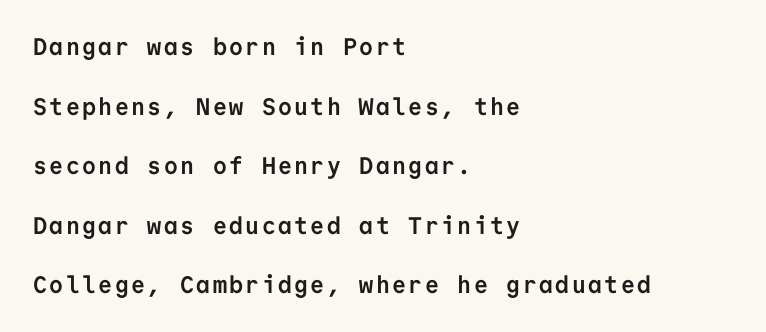
The image shows 24 px bold type, upright; set left-aligned, loose line spacing (2.48x), not underlined.
